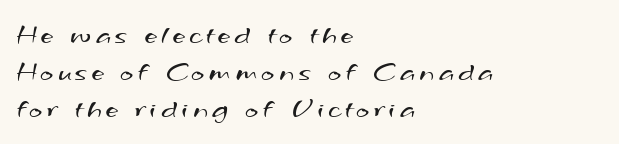
The image shows 28 px regular-weight, wide sans-serif type; set left-aligned, normal line spacing (1.33x), not underlined; medium stroke contrast and a small x-height.
